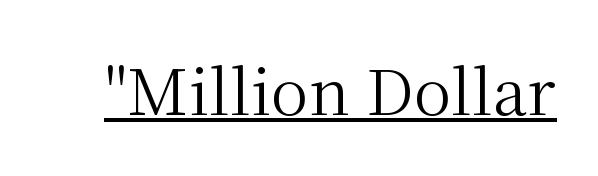
{"serif": "yes", "italic": "no", "bold": "no", "weight": "regular", "width": "normal", "stroke_contrast": "medium", "x_height": "medium", "monospaced": "no", "underline": "yes", "letter_spacing": "normal", "letter_spacing_em": 0.0, "glyph_px": 63}
